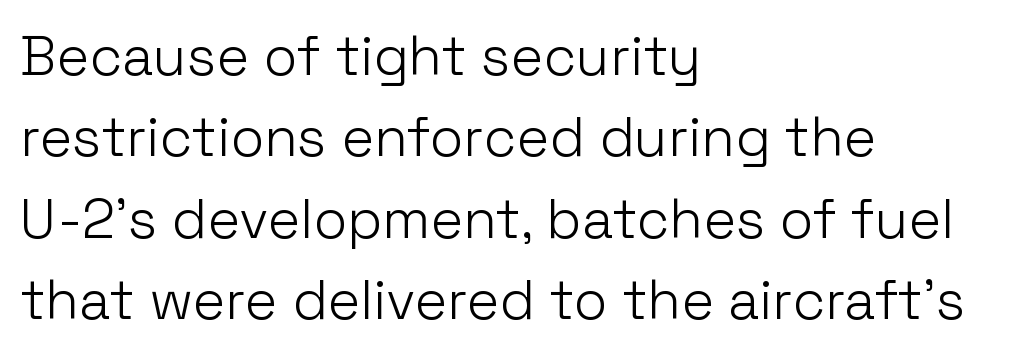
{"serif": "no", "italic": "no", "bold": "no", "weight": "light", "width": "normal", "stroke_contrast": "low", "x_height": "medium", "monospaced": "no", "underline": "no", "align": "left", "line_spacing": "normal", "line_spacing_ratio": 1.48, "letter_spacing": "normal", "letter_spacing_em": 0.0, "glyph_px": 55}
